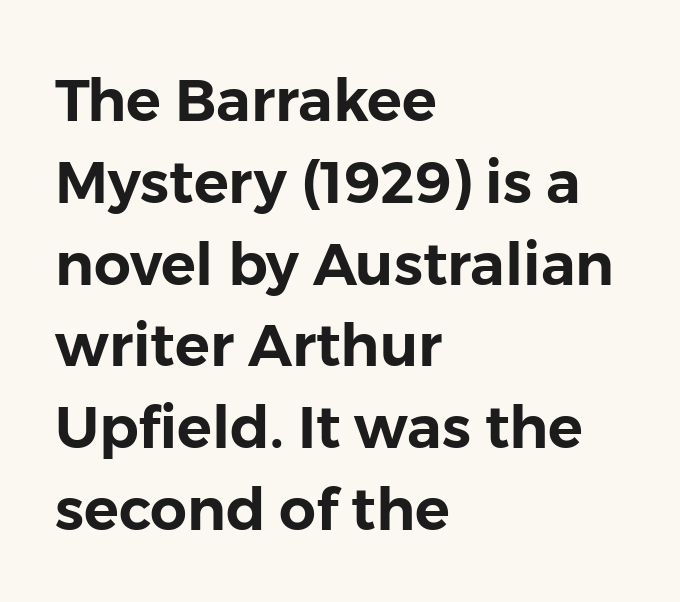
Line starts are locked; line ends wander. Any mark beneath the type? The region is blank. This sample keeps an unexceptional amount of space between lines. The gaps between neighbouring characters are ordinary and unremarkable. A typesetter would call this proportional, since set widths differ per character.
